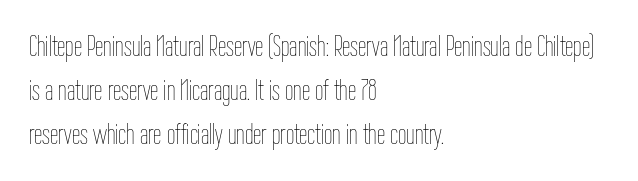
Think standard paragraph weight, or any step lighter than that. This rendering features lettering with no underline. Tracking value appears to be zero — textbook default spacing. You can tell it's not italic because the verticals are truly vertical. A student would call this left alignment; a typographer would say flush left, rag right. Looks like regular typesetting: each glyph gets only the width it needs.
